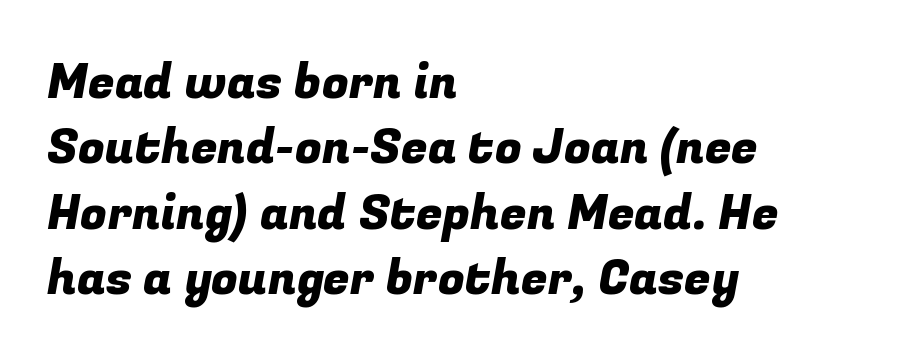
Q: Is the typeface a serif or a sans-serif typeface? A: Sans-serif.
Q: Is the text underlined? A: No.
Q: How is the paragraph aligned? A: Left-aligned.
Q: Is the spacing between letters normal or unusually wide? A: Normal.
Q: Is the spacing between lines tight, normal or loose? A: Normal.
Q: Width (condensed, normal, or wide)? A: Normal.
Q: Stroke contrast? A: Low.
Q: x-height? A: Medium.
Q: Monospaced? A: No.
